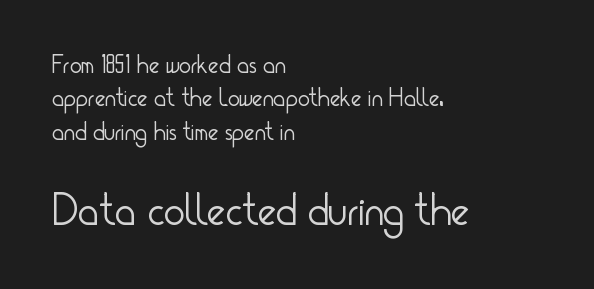
Q: Is the text bold? A: No.
Q: Is the text italic (slanted)? A: No, it is upright.
Q: Is the typeface a serif or a sans-serif typeface? A: Sans-serif.
Q: Is the text underlined? A: No.
Q: How is the paragraph aligned? A: Left-aligned.
Q: Is the spacing between letters normal or unusually wide? A: Normal.
Q: Is the spacing between lines tight, normal or loose? A: Normal.
Q: Which block of text is set in a larger size, the first (top) or the second (bottom)? A: The second (bottom) one.
Q: Width (condensed, normal, or wide)? A: Condensed.
Q: Stroke contrast? A: Low.
Q: x-height? A: Small.
Q: Monospaced? A: No.
